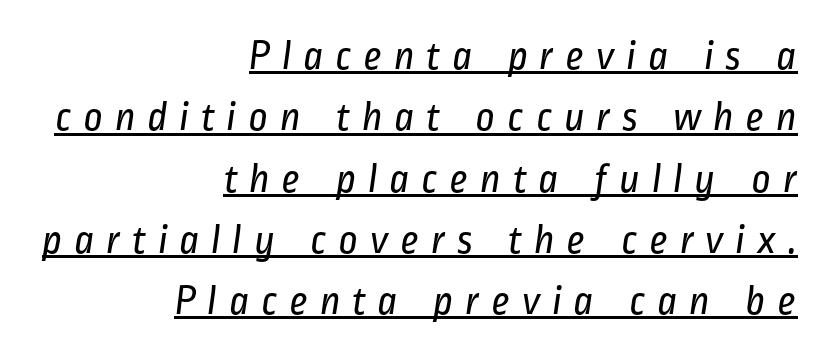
The characters are drawn with everyday or finer stroke widths. Regular leading. Glyph-to-glyph distance is far greater than everyday printed text. These lines are set flush right with a ragged left edge.
